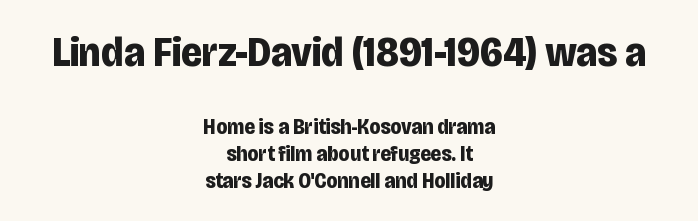
{"serif": "no", "italic": "no", "bold": "yes", "weight": "bold", "width": "condensed", "stroke_contrast": "low", "x_height": "large", "monospaced": "no", "underline": "no", "align": "center", "line_spacing_ratio": 1.23, "letter_spacing": "normal", "letter_spacing_em": 0.0, "larger_block": "first", "size_ratio": 1.95, "glyph_px": 43}
